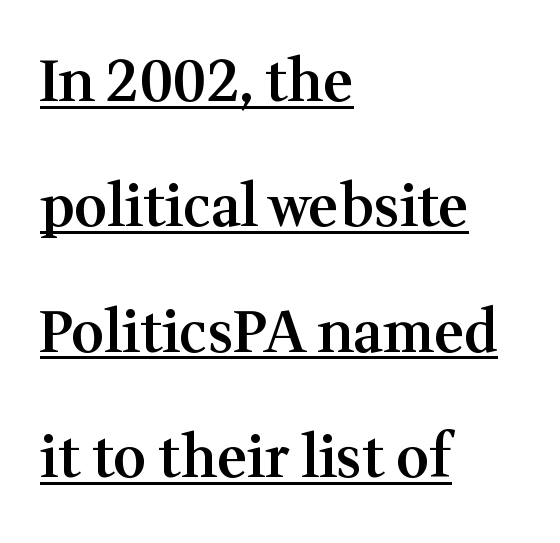
The image shows 57 px semibold serif type, upright; set left-aligned, loose line spacing (2.2x), normal letter spacing, underlined; medium stroke contrast and a medium x-height.
